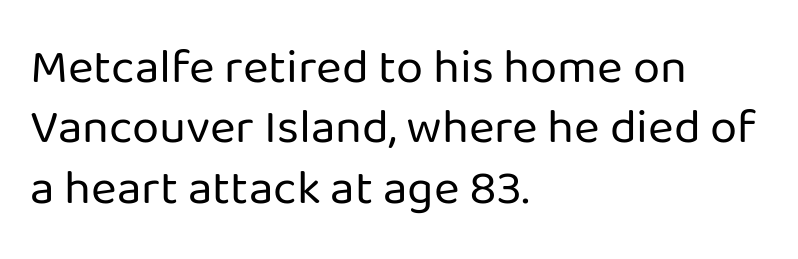
The image shows 49 px regular-weight sans-serif type, upright; set left-aligned, line spacing 1.23x, normal letter spacing, not underlined; low stroke contrast and a medium x-height.
